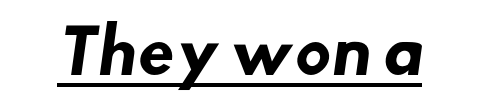
Notice how thick the strokes are: this is what a full bold looks like. The rendering uses natural spacing where letterforms have individual widths. Are there feet on the stems? There aren't — it's a sans. Look at the tracking — it's just the regular setting, nothing added.
